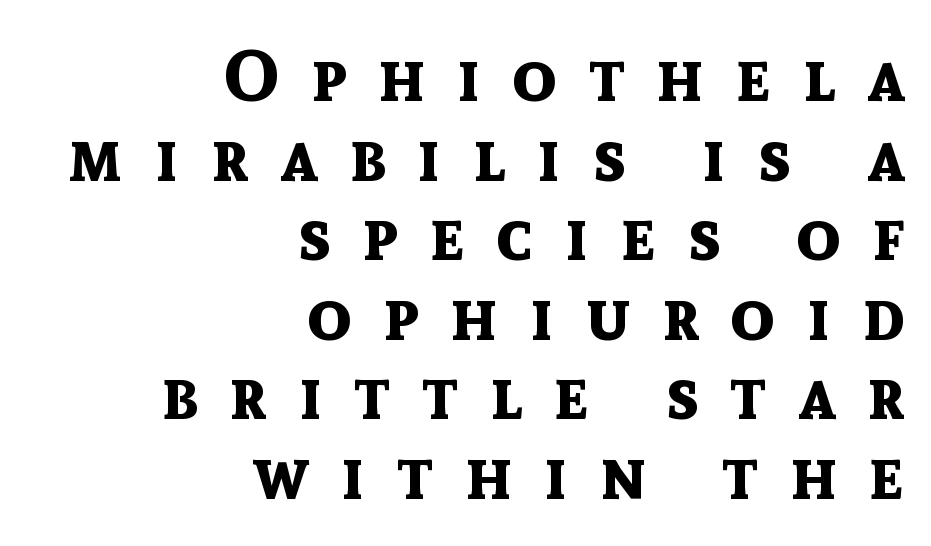
Q: Is the text bold? A: Yes.
Q: Is the text italic (slanted)? A: No, it is upright.
Q: Is the typeface a serif or a sans-serif typeface? A: Sans-serif.
Q: Is the text underlined? A: No.
Q: How is the paragraph aligned? A: Right-aligned.
Q: Is the spacing between letters normal or unusually wide? A: Unusually wide.
Q: Is the spacing between lines tight, normal or loose? A: Tight.
Q: Width (condensed, normal, or wide)? A: Normal.
Q: x-height? A: Medium.
Q: Monospaced? A: No.
